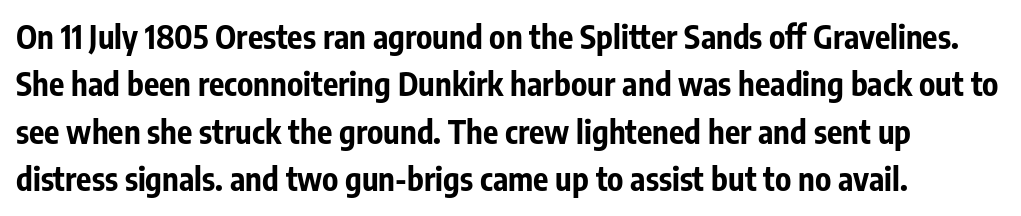
The image shows 32 px bold, condensed sans-serif type, upright; set normal line spacing (1.48x), normal letter spacing, not underlined; low stroke contrast and a medium x-height.
